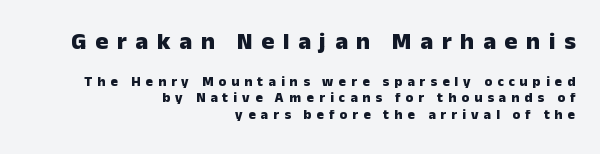
Q: Is the text bold? A: Yes.
Q: Is the text italic (slanted)? A: No, it is upright.
Q: Is the text underlined? A: No.
Q: How is the paragraph aligned? A: Right-aligned.
Q: Is the spacing between letters normal or unusually wide? A: Unusually wide.
Q: Which block of text is set in a larger size, the first (top) or the second (bottom)? A: The first (top) one.
